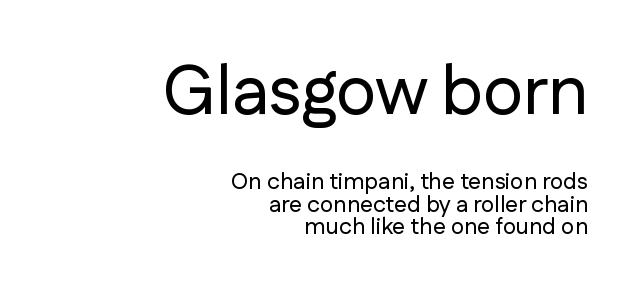
Tracking here is standard; glyphs follow each other at the usual distance. Teacher's note: observe the even right margin — that is flush-right alignment. A typesetter would call this leading minimal, almost set solid. Spacing verdict: proportional, widths tailored to each character.
